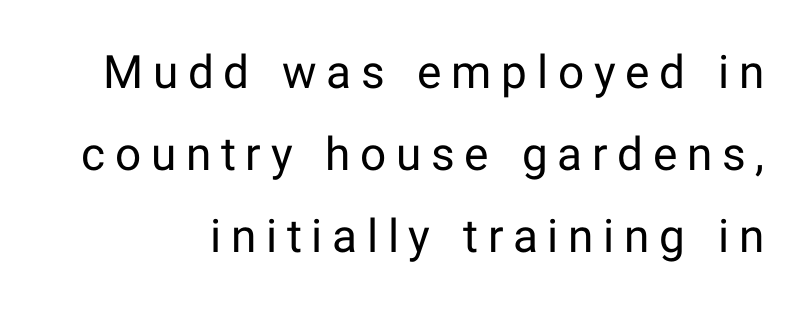
Q: Is the text bold? A: No.
Q: Is the text italic (slanted)? A: No, it is upright.
Q: Is the typeface a serif or a sans-serif typeface? A: Sans-serif.
Q: Is the text underlined? A: No.
Q: Is the spacing between letters normal or unusually wide? A: Unusually wide.
Q: Width (condensed, normal, or wide)? A: Normal.
Q: Stroke contrast? A: Low.
Q: x-height? A: Medium.
Q: Monospaced? A: No.
